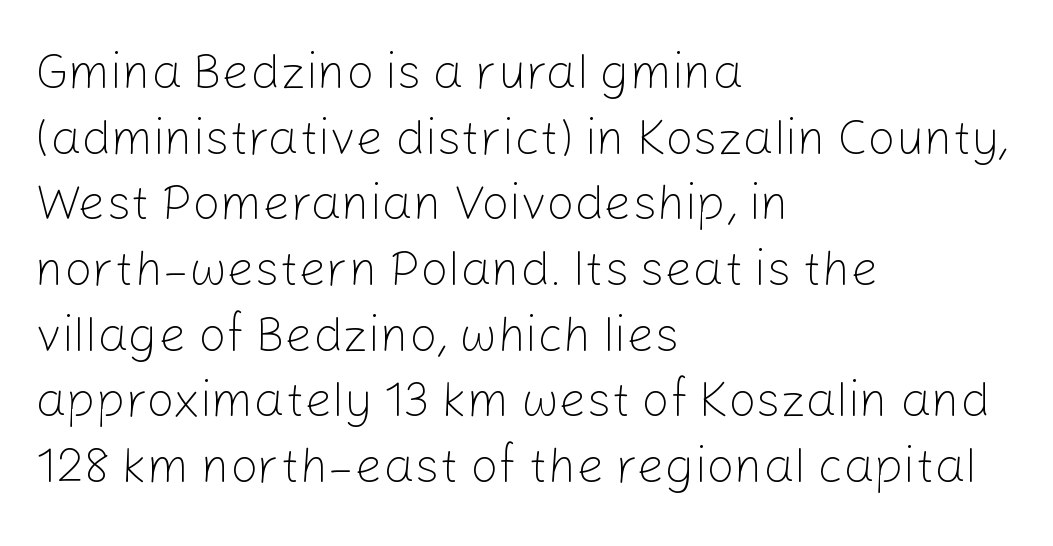
The face used here is proportionally spaced, like ordinary book or web type. The rendering keeps characters at their native spacing. You can tell it's not italic because the verticals are truly vertical. The rag falls on the right side of this text block. Each new line begins a customary step beneath the previous one. These lines are composed in type without serifs.
